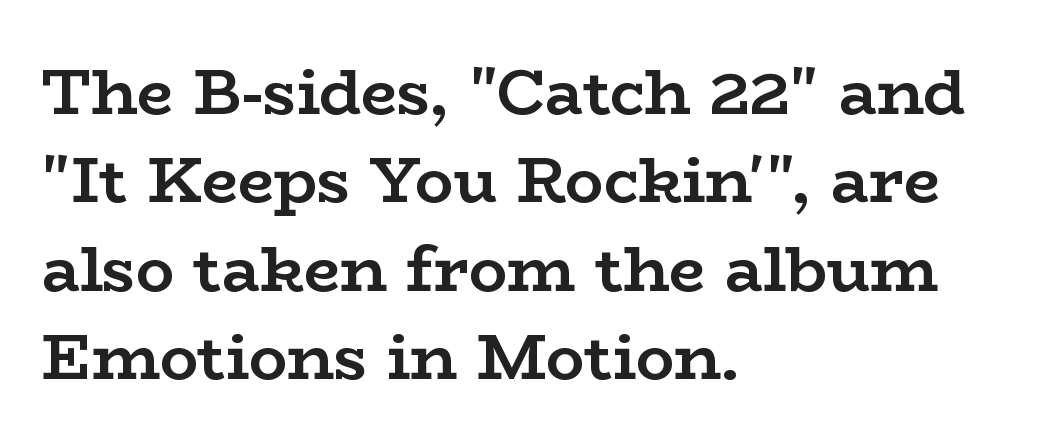
The image shows 64 px semibold, wide serif type, upright; set left-aligned, normal line spacing (1.38x), normal letter spacing, not underlined; low stroke contrast and a medium x-height.
